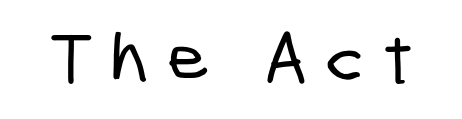
Look at the tracking — it's clearly loosened, letters drifting apart. Type style note: lacks serifs. The foot of each line stays bare and open. Spacing verdict: proportional, widths tailored to each character.
